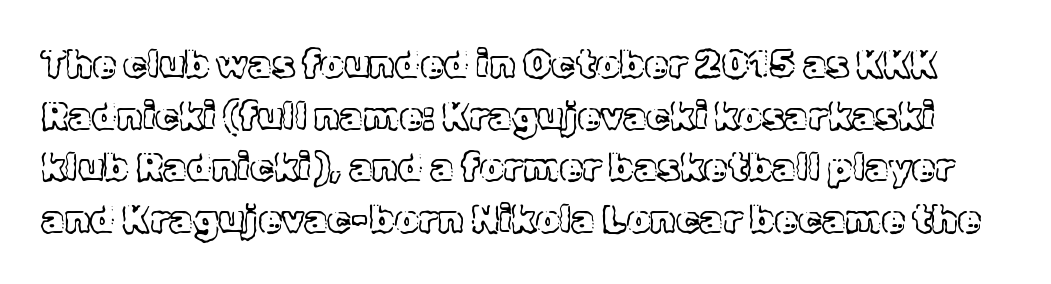
{"italic": "no", "width": "normal", "x_height": "medium", "monospaced": "no", "underline": "no", "line_spacing": "normal", "line_spacing_ratio": 1.36, "letter_spacing": "normal", "letter_spacing_em": 0.0, "glyph_px": 38}
